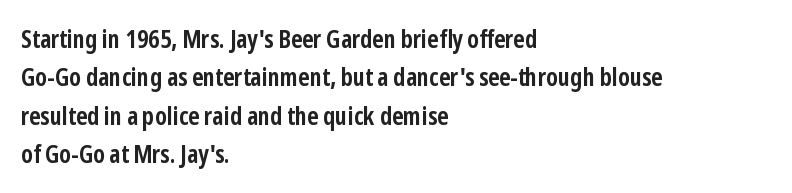
{"italic": "no", "bold": "yes", "underline": "no", "align": "left", "line_spacing": "normal", "line_spacing_ratio": 1.54, "letter_spacing": "normal", "letter_spacing_em": 0.0, "glyph_px": 25}
